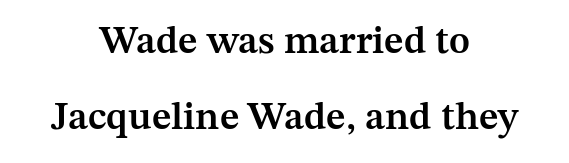
Weight: semibold (demi). Descenders hang freely into open space. The lettering holds an erect, upright posture throughout. The letterforms sit shoulder to shoulder at normal distance. A typesetter would call this proportional, since set widths differ per character. The designer went with a serif here, giving each stem small feet.
